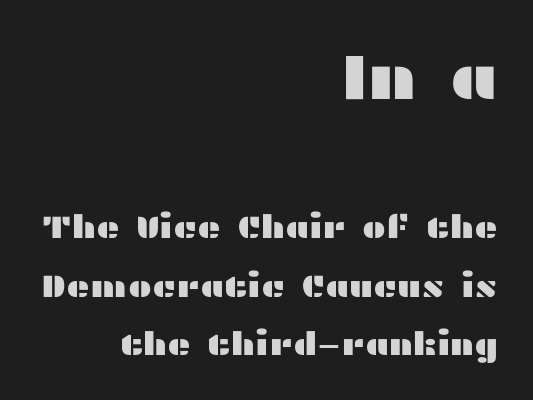
Character widths vary here, with narrow letters taking less room than wide ones. Notice how the stems are strictly vertical — no italics here. The first block has been scaled up relative to the second. In terms of letterform style, serifs are entirely absent.
